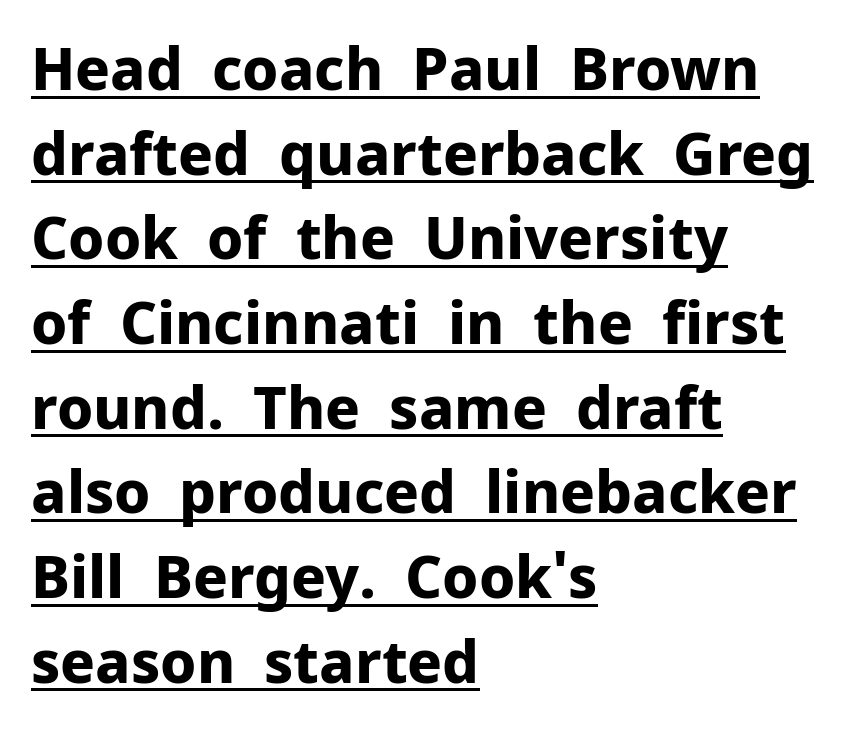
Q: Is the text bold? A: Yes.
Q: Is the text italic (slanted)? A: No, it is upright.
Q: Is the typeface a serif or a sans-serif typeface? A: Sans-serif.
Q: Is the text underlined? A: Yes.
Q: How is the paragraph aligned? A: Left-aligned.
Q: Is the spacing between letters normal or unusually wide? A: Normal.
Q: Is the spacing between lines tight, normal or loose? A: Normal.
Q: Width (condensed, normal, or wide)? A: Normal.
Q: Stroke contrast? A: Low.
Q: x-height? A: Medium.
Q: Monospaced? A: No.
